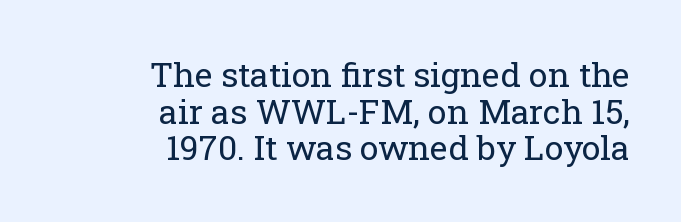
Q: Is the text bold? A: No.
Q: Is the text italic (slanted)? A: No, it is upright.
Q: Is the typeface a serif or a sans-serif typeface? A: Serif.
Q: Is the text underlined? A: No.
Q: How is the paragraph aligned? A: Right-aligned.
Q: Is the spacing between letters normal or unusually wide? A: Normal.
Q: Is the spacing between lines tight, normal or loose? A: Tight.
Q: Width (condensed, normal, or wide)? A: Normal.
Q: Stroke contrast? A: Low.
Q: x-height? A: Medium.
Q: Monospaced? A: No.
